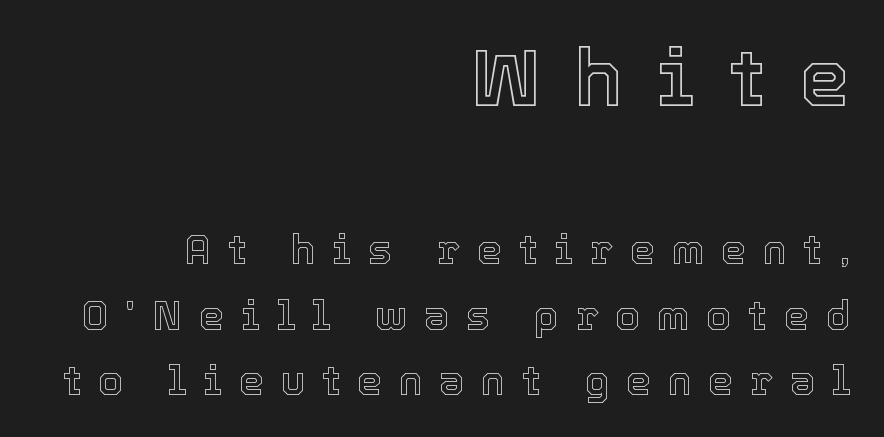
{"italic": "no", "width": "normal", "x_height": "medium", "monospaced": "no", "underline": "no", "align": "right", "line_spacing": "normal", "line_spacing_ratio": 1.63, "letter_spacing": "wide", "letter_spacing_em": 0.42, "larger_block": "first", "size_ratio": 2.0, "glyph_px": 80}
